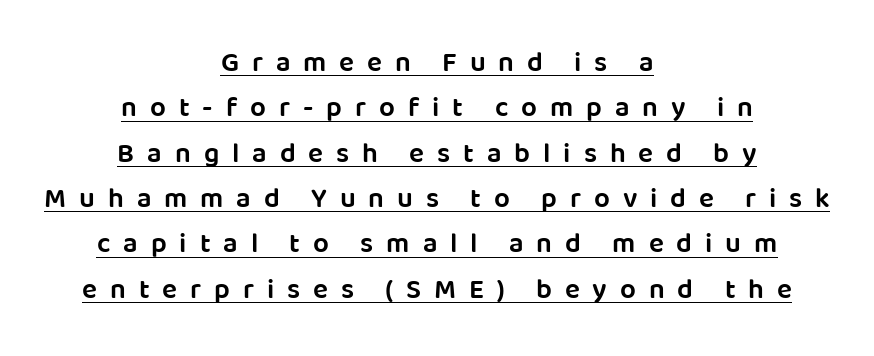
Does the copy run flush right? No — it is centered line by line. This rendering features underlined lettering. Does the weight exceed regular? Yes, but only to semibold. The face used here is proportionally spaced, like ordinary book or web type. The letterforms stand isolated, each surrounded by extra space. Note: no serifs on the glyphs.
